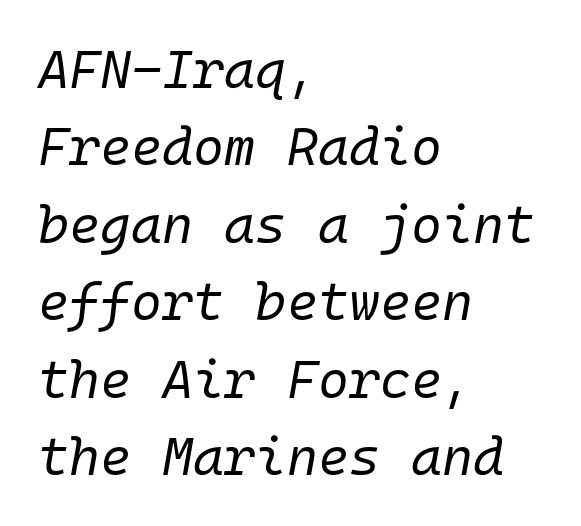
Would a proofreader flag this as italicized? Yes. Is the letter spacing exaggerated? No — it looks like the ordinary default. Horizontal bands of white between lines are of average thickness. Note the uniform advance width — an 'i' takes as much space as an 'm'. Stem width sits at or under what a default text font uses.
